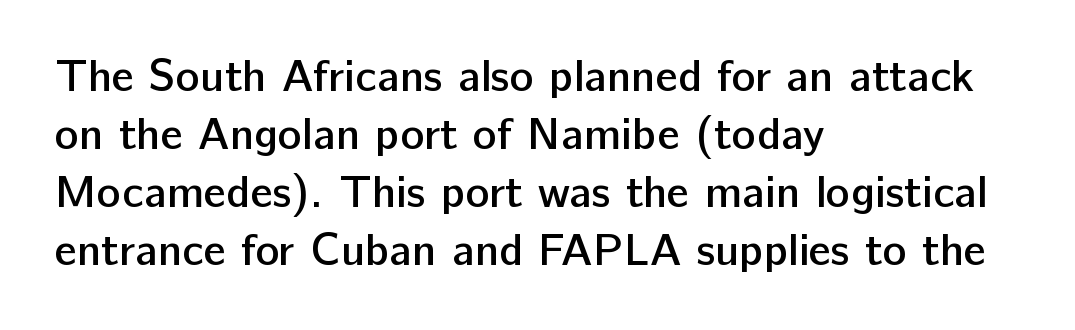
Q: Is the text bold? A: Semi-bold.
Q: Is the text italic (slanted)? A: No, it is upright.
Q: Is the typeface a serif or a sans-serif typeface? A: Sans-serif.
Q: Is the text underlined? A: No.
Q: How is the paragraph aligned? A: Left-aligned.
Q: Is the spacing between letters normal or unusually wide? A: Normal.
Q: Is the spacing between lines tight, normal or loose? A: Normal.
Q: Width (condensed, normal, or wide)? A: Normal.
Q: Stroke contrast? A: Low.
Q: x-height? A: Medium.
Q: Monospaced? A: No.
